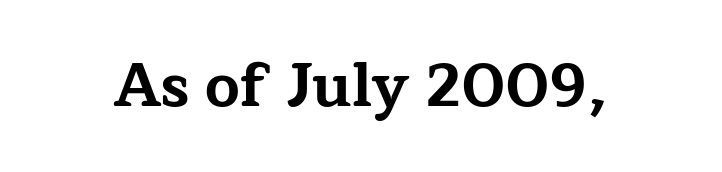
The image shows 61 px bold, wide serif type, upright; set normal letter spacing, not underlined; low stroke contrast and a medium x-height.
